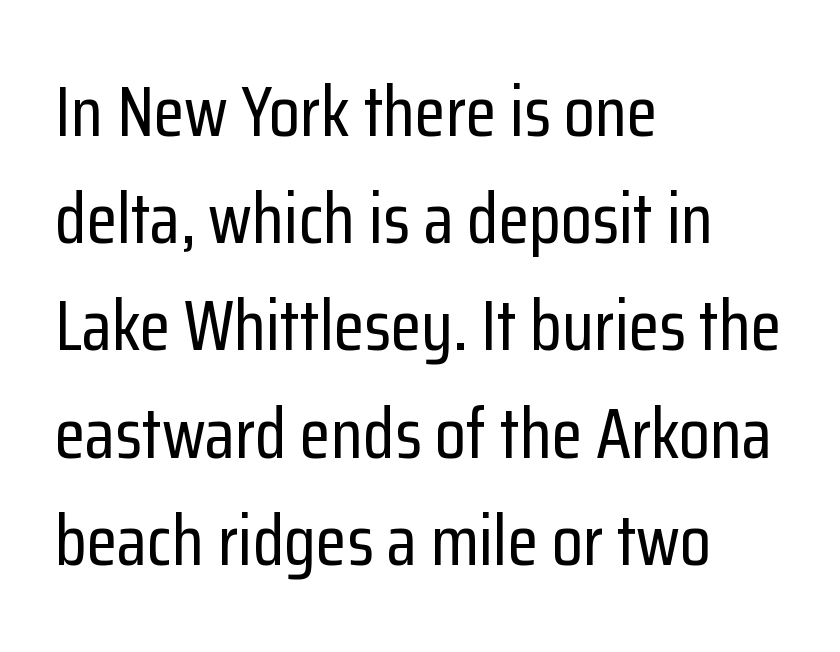
The letters stand upright; this is a roman face. Each new line begins a customary step beneath the previous one. Characters follow at the spacing the type designer built in. This rendering employs a face without finishing strokes, i.e., a sans-serif.
